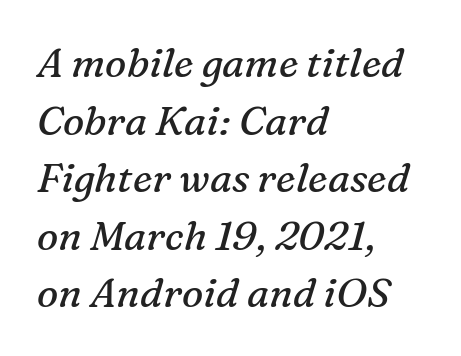
{"serif": "yes", "italic": "yes", "lean": "right", "slant_degrees": 16, "bold": "no", "weight": "regular", "width": "normal", "stroke_contrast": "medium", "x_height": "medium", "monospaced": "no", "underline": "no", "align": "left", "line_spacing": "normal", "line_spacing_ratio": 1.44, "letter_spacing": "normal", "letter_spacing_em": 0.0, "glyph_px": 40}
